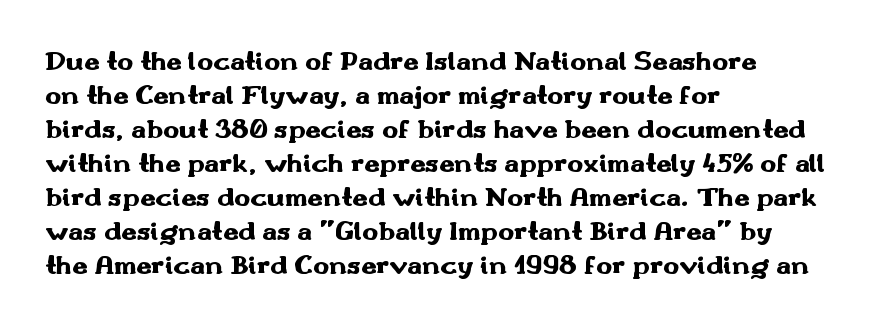
{"italic": "no", "bold": "yes", "underline": "no", "align": "left", "line_spacing": "normal", "line_spacing_ratio": 1.26, "letter_spacing": "normal", "letter_spacing_em": 0.0, "glyph_px": 27}
